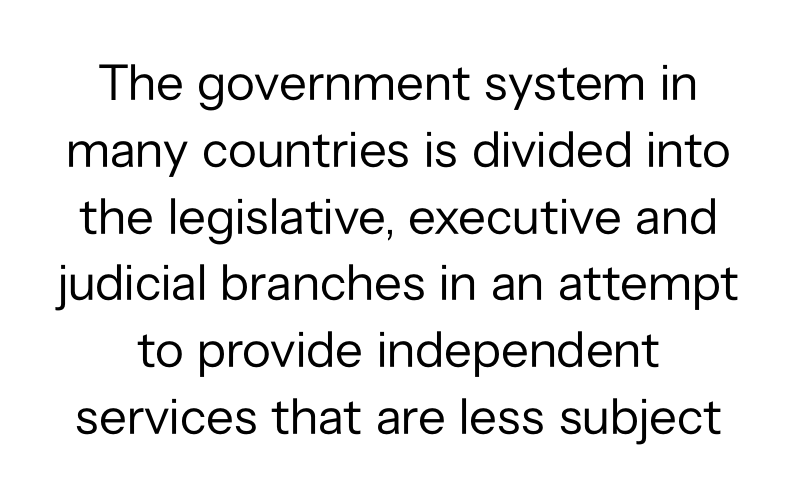
Think standard paragraph weight, or any step lighter than that. The letters carry no serifs — their stems end cleanly without finishing strokes. You can tell it's not italic because the verticals are truly vertical. The space beneath each line is pristine and unruled. Is this a fixed-width face? No — the glyphs have proportional, varying widths. A typesetter would call this leading conventional body-copy spacing.
